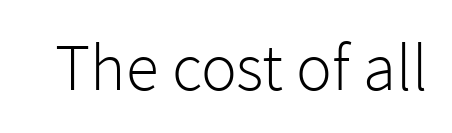
The image shows 67 px light sans-serif type, upright; set normal letter spacing, not underlined; low stroke contrast and a medium x-height.
